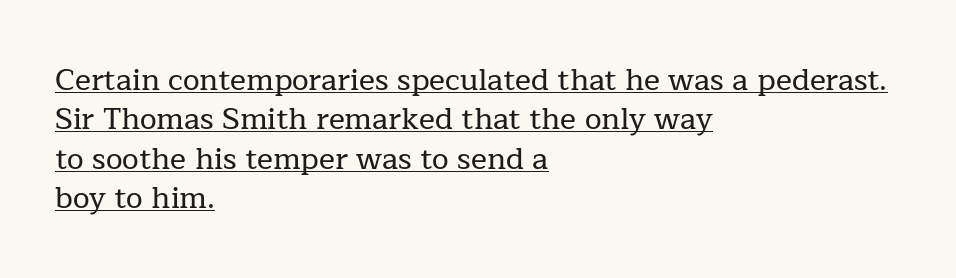
{"serif": "yes", "italic": "no", "width": "normal", "stroke_contrast": "low", "x_height": "medium", "monospaced": "no", "underline": "yes", "align": "left", "line_spacing": "normal", "line_spacing_ratio": 1.31, "letter_spacing": "normal", "letter_spacing_em": 0.0, "glyph_px": 30}
